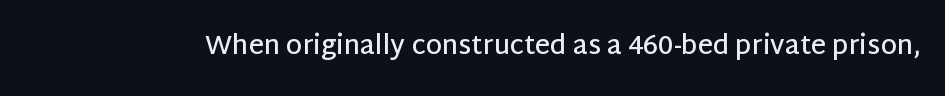
The image shows 26 px text type, upright; set normal letter spacing, not underlined.
